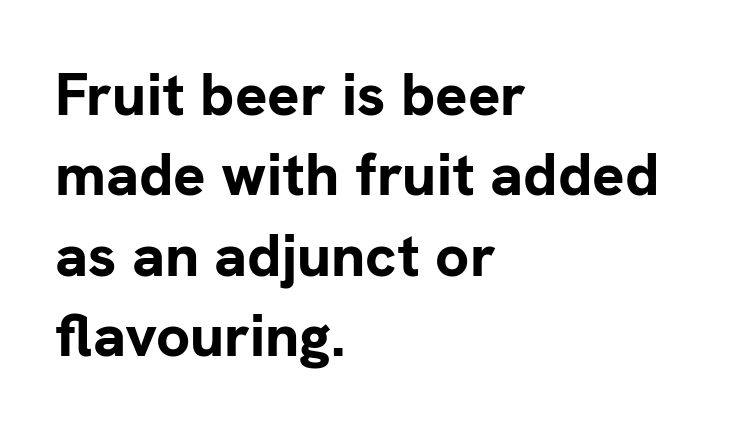
Q: Is the text bold? A: Yes.
Q: Is the text italic (slanted)? A: No, it is upright.
Q: Is the typeface a serif or a sans-serif typeface? A: Sans-serif.
Q: Is the text underlined? A: No.
Q: How is the paragraph aligned? A: Left-aligned.
Q: Is the spacing between letters normal or unusually wide? A: Normal.
Q: Is the spacing between lines tight, normal or loose? A: Normal.
Q: Width (condensed, normal, or wide)? A: Normal.
Q: Stroke contrast? A: Low.
Q: x-height? A: Medium.
Q: Monospaced? A: No.
